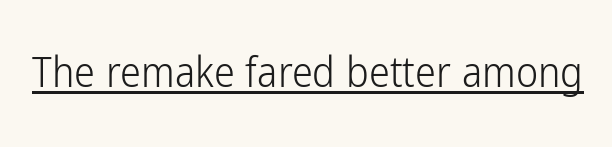
Q: Is the text bold? A: No.
Q: Is the text italic (slanted)? A: No, it is upright.
Q: Is the typeface a serif or a sans-serif typeface? A: Sans-serif.
Q: Is the text underlined? A: Yes.
Q: Is the spacing between letters normal or unusually wide? A: Normal.
Q: Width (condensed, normal, or wide)? A: Condensed.
Q: Stroke contrast? A: Low.
Q: x-height? A: Medium.
Q: Monospaced? A: No.
